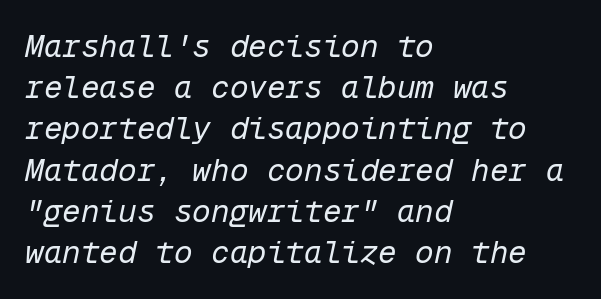
{"italic": "yes", "lean": "right", "slant_degrees": 12, "bold": "no", "weight": "regular", "width": "normal", "stroke_contrast": "low", "x_height": "medium", "monospaced": "yes", "underline": "no", "align": "left", "line_spacing": "normal", "line_spacing_ratio": 1.33, "letter_spacing": "normal", "letter_spacing_em": 0.0, "glyph_px": 31}
